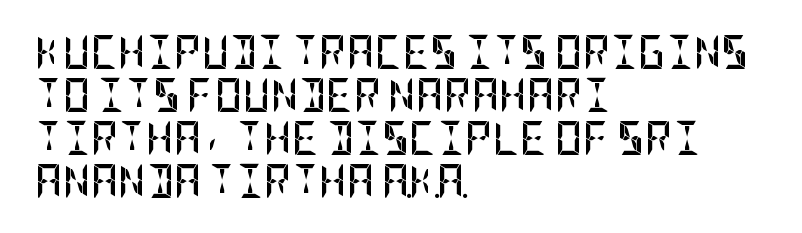
Q: Is the text bold? A: Yes.
Q: Is the text italic (slanted)? A: No, it is upright.
Q: Is the typeface a serif or a sans-serif typeface? A: Sans-serif.
Q: Is the text underlined? A: No.
Q: How is the paragraph aligned? A: Left-aligned.
Q: Is the spacing between letters normal or unusually wide? A: Normal.
Q: Is the spacing between lines tight, normal or loose? A: Normal.
Q: Width (condensed, normal, or wide)? A: Condensed.
Q: Stroke contrast? A: Low.
Q: x-height? A: Large.
